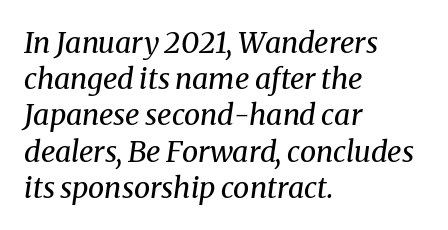
{"serif": "yes", "italic": "yes", "lean": "right", "slant_degrees": 8, "bold": "no", "weight": "regular", "width": "normal", "stroke_contrast": "medium", "x_height": "medium", "monospaced": "no", "underline": "no", "align": "left", "line_spacing": "normal", "line_spacing_ratio": 1.25, "letter_spacing": "normal", "letter_spacing_em": 0.0, "glyph_px": 29}
